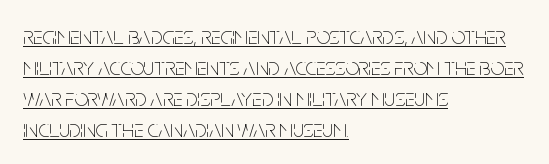
Left-aligned paragraph, ragged on the right. The letters stand straight up with perfectly vertical stems. A typesetter would call this leading conventional body-copy spacing. There is no visible air inserted between adjacent glyphs. Stems here are at most as thick as an everyday book face.
